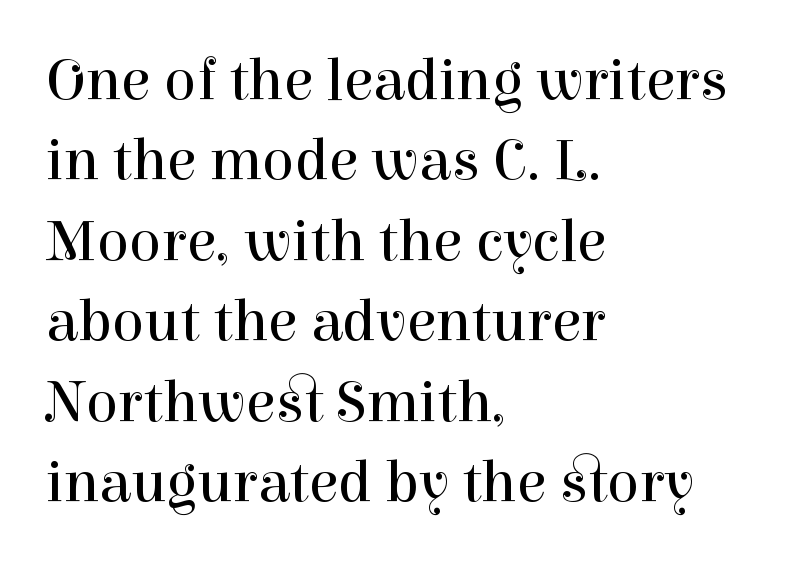
The image shows 60 px regular-weight serif type, upright; set left-aligned, normal line spacing (1.34x), normal letter spacing, not underlined; high stroke contrast and a medium x-height.
